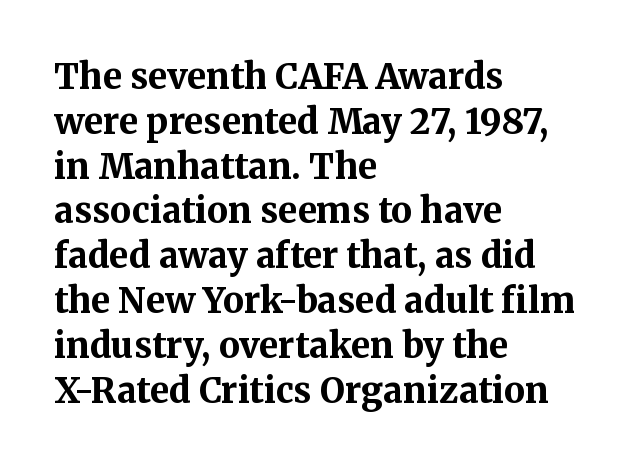
Q: Is the text bold? A: Yes.
Q: Is the text italic (slanted)? A: No, it is upright.
Q: Is the typeface a serif or a sans-serif typeface? A: Serif.
Q: Is the text underlined? A: No.
Q: How is the paragraph aligned? A: Left-aligned.
Q: Is the spacing between letters normal or unusually wide? A: Normal.
Q: Is the spacing between lines tight, normal or loose? A: Normal.
Q: Width (condensed, normal, or wide)? A: Normal.
Q: Stroke contrast? A: Medium.
Q: x-height? A: Medium.
Q: Monospaced? A: No.
